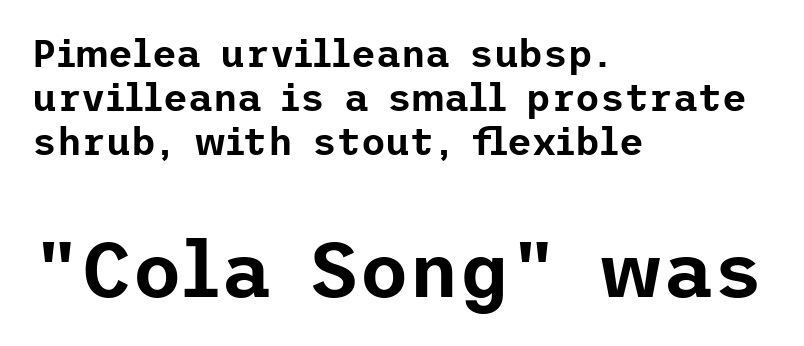
Block two is the big one; block one sits smaller above it. Horizontally, the lines are justified to the leading edge only. Note: no serifs on the glyphs. Type without underlining. Style check: upright. Here the glyphs are tracked normally, forming tight word shapes.
